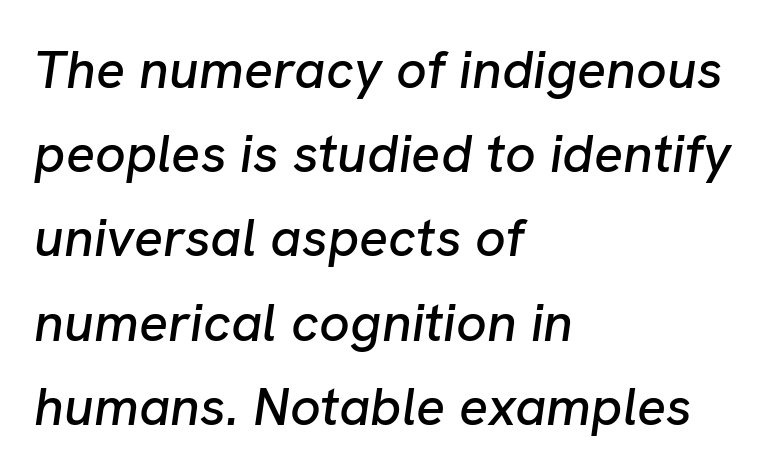
Spacing between characters is what you'd get straight out of the box. The area under the type is left untouched. Which margin do the lines hug? The left one — the right edge is uneven. The lettering tilts uniformly, giving the passage an italic look.
